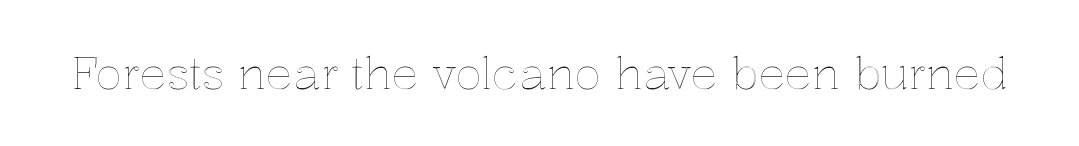
Do the characters align in a grid? No, the font is proportional. Decoration check: the copy has no underline. The letters sit at their default tracking, neither squeezed nor spread. This sample uses an upright cut, with every glyph sitting square on the baseline.
